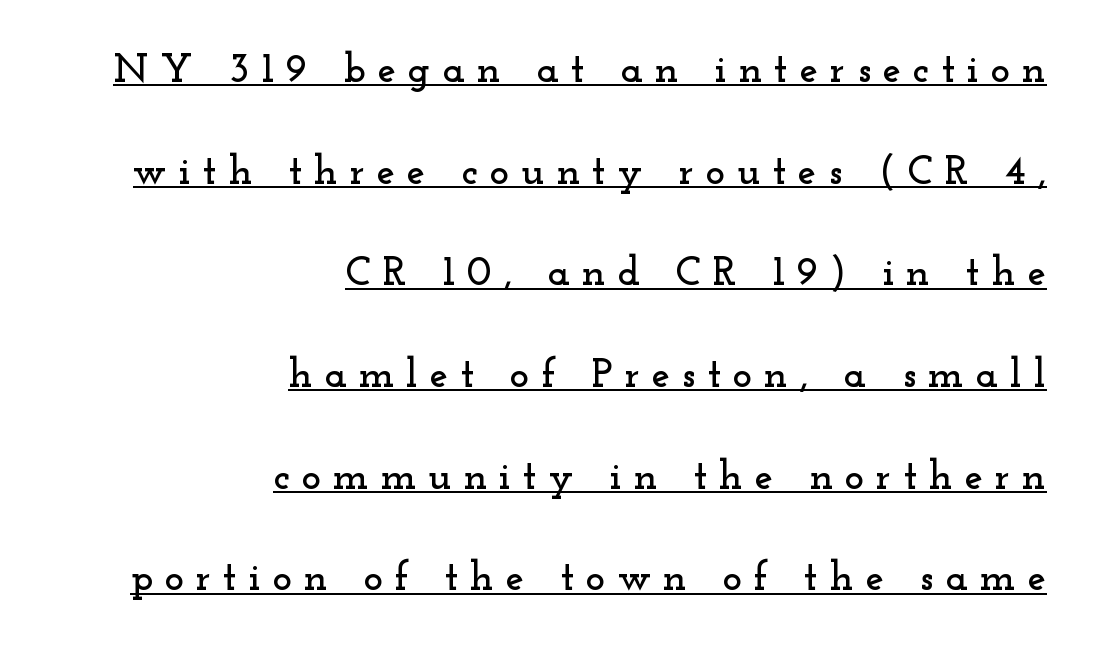
How are the letters spaced? Widely, with obvious added tracking. Examine the stroke ends and you'll spot serifs. The face used here is proportionally spaced, like ordinary book or web type. Quick note: not italic, upright.
